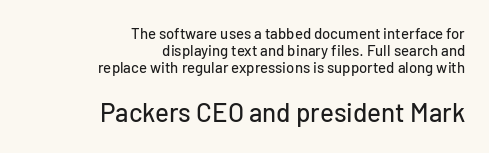
Q: Is the text italic (slanted)? A: No, it is upright.
Q: Is the text underlined? A: No.
Q: How is the paragraph aligned? A: Right-aligned.
Q: Is the spacing between letters normal or unusually wide? A: Normal.
Q: Is the spacing between lines tight, normal or loose? A: Tight.
Q: Which block of text is set in a larger size, the first (top) or the second (bottom)? A: The second (bottom) one.
